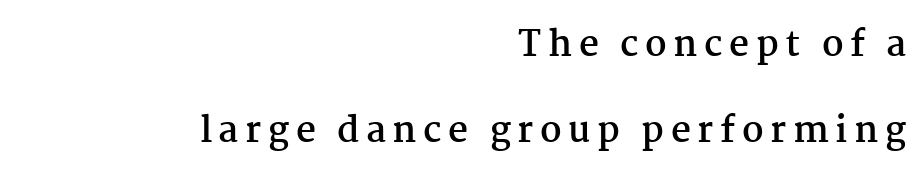
You could fit nearly another row in the gap between these rows. Glance below the letters and you will spot only blank space. This is serif lettering, the kind often seen in printed books. Does the lettering tilt? It doesn't — this is upright. Character widths vary here, with narrow letters taking less room than wide ones.
